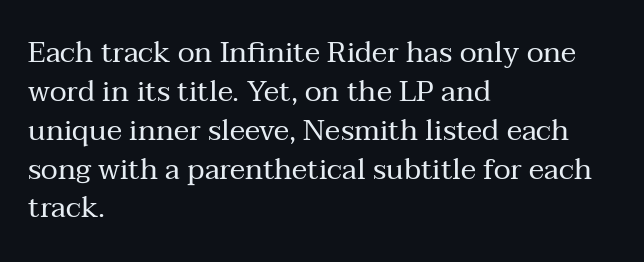
The foot of each line stays bare and open. Is the type heavy? It reads as light-to-regular instead. In CSS terms this would be text-align: left. These lines are rendered in a variable-pitch font. The text was rendered using a seriffed face with decorative stroke endings. If you drew a line through each stem, it would be perfectly vertical.
